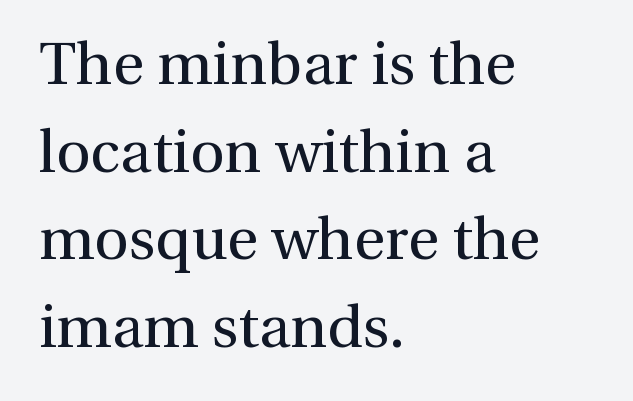
{"serif": "yes", "italic": "no", "bold": "no", "weight": "regular", "width": "normal", "x_height": "medium", "monospaced": "no", "underline": "no", "align": "left", "line_spacing": "normal", "line_spacing_ratio": 1.46, "letter_spacing": "normal", "letter_spacing_em": 0.0, "glyph_px": 60}
